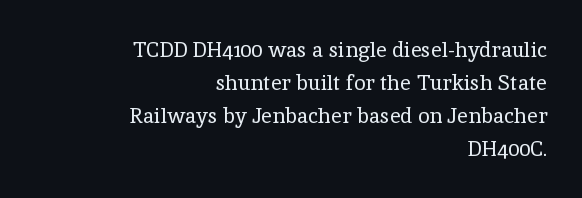
{"italic": "no", "bold": "no", "underline": "no", "align": "right", "line_spacing": "normal", "line_spacing_ratio": 1.57, "letter_spacing": "normal", "letter_spacing_em": 0.0, "glyph_px": 21}
